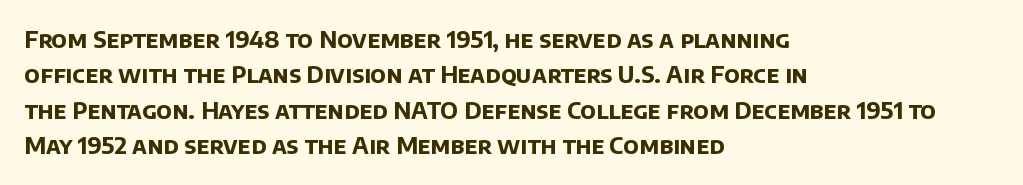
The image shows 23 px bold type; set left-aligned, normal line spacing (1.54x), normal letter spacing, not underlined.
